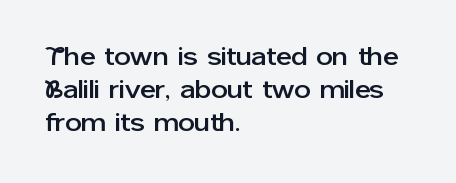
Q: Is the text italic (slanted)? A: No, it is upright.
Q: Is the text underlined? A: No.
Q: How is the paragraph aligned? A: Left-aligned.
Q: Is the spacing between letters normal or unusually wide? A: Normal.
Q: Is the spacing between lines tight, normal or loose? A: Normal.
